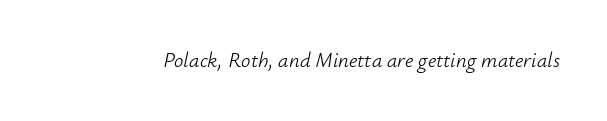
Each word holds together tightly as a unit, with standard inter-letter gaps. Style check: oblique. Lines of text with bare space underneath. Heaviness? Minimal to ordinary, like unemphasized prose.
